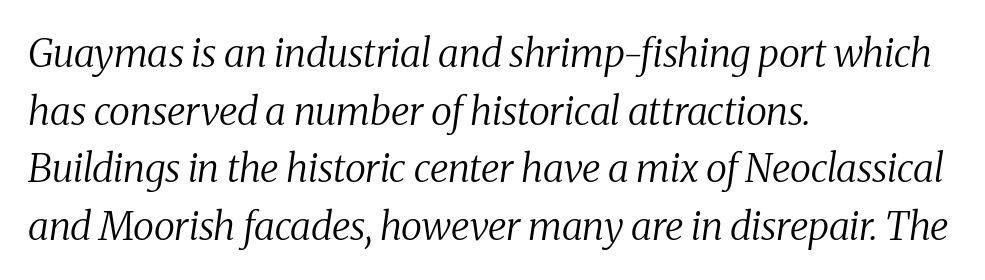
{"serif": "yes", "italic": "yes", "lean": "right", "slant_degrees": 8, "bold": "no", "weight": "regular", "width": "normal", "stroke_contrast": "medium", "x_height": "medium", "monospaced": "no", "underline": "no", "align": "left", "line_spacing": "normal", "line_spacing_ratio": 1.48, "letter_spacing": "normal", "letter_spacing_em": 0.0, "glyph_px": 39}
